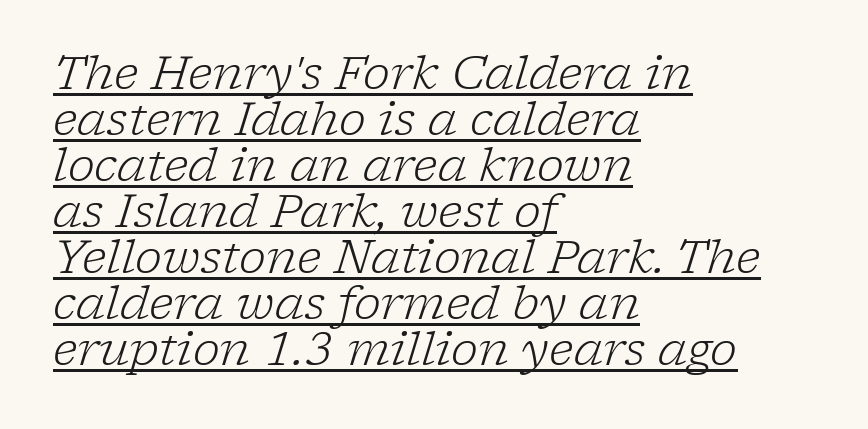
{"serif": "yes", "italic": "yes", "lean": "right", "slant_degrees": 17, "bold": "no", "weight": "light", "width": "normal", "stroke_contrast": "low", "x_height": "medium", "monospaced": "no", "underline": "yes", "align": "left", "line_spacing": "tight", "line_spacing_ratio": 1.0, "letter_spacing": "normal", "letter_spacing_em": 0.0, "glyph_px": 46}
